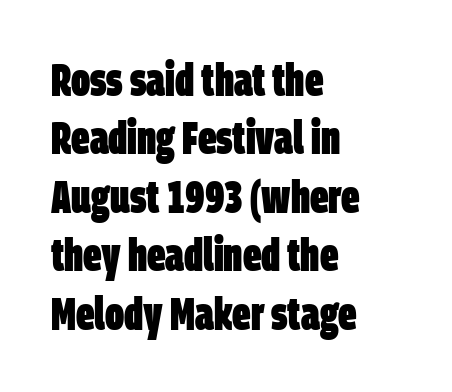
The image shows 46 px heavy, condensed sans-serif type; set left-aligned, normal line spacing (1.27x), normal letter spacing, not underlined; low stroke contrast and a large x-height.
